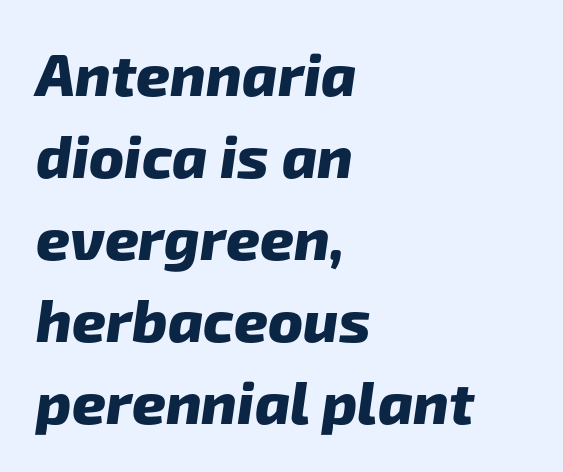
The image shows 59 px heavy sans-serif type; set left-aligned, normal line spacing (1.39x), normal letter spacing, not underlined; low stroke contrast and a medium x-height.
